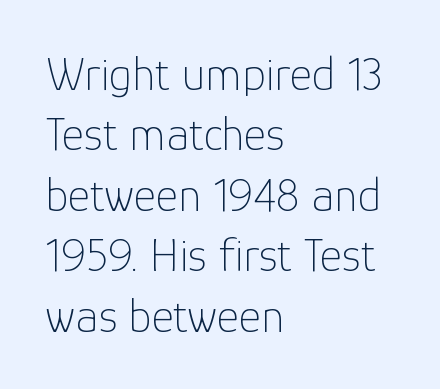
The image shows 48 px thin sans-serif type, upright; set left-aligned, normal line spacing (1.26x), normal letter spacing, not underlined; low stroke contrast and a medium x-height.
